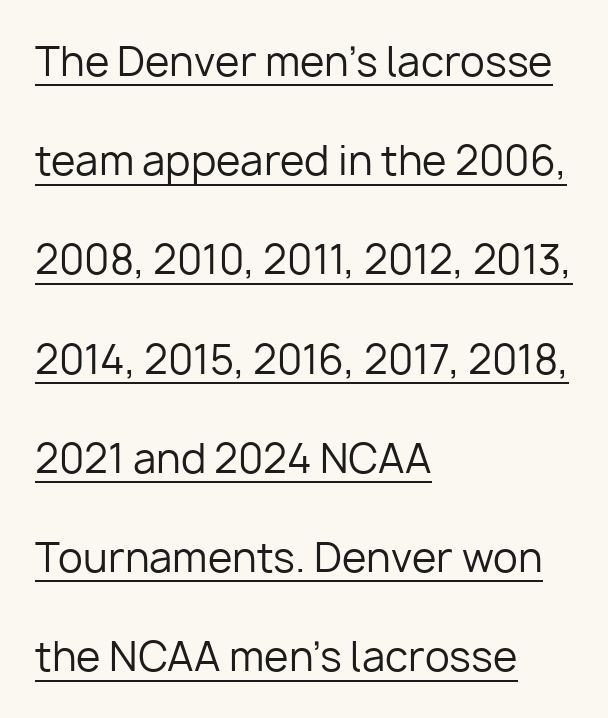
The image shows 40 px regular-weight sans-serif type, upright; set left-aligned, loose line spacing (2.48x), normal letter spacing, underlined; low stroke contrast and a medium x-height.
